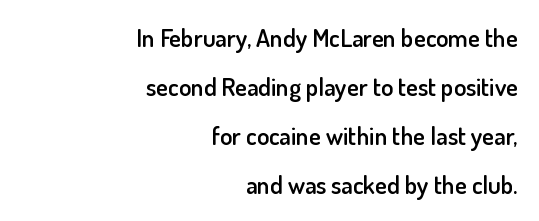
A bare baseline throughout the passage. This sample trades compactness for vertical openness between lines. A typesetter would call this zero additional tracking. A semibold gives these letters moderate extra thickness, short of bold.
